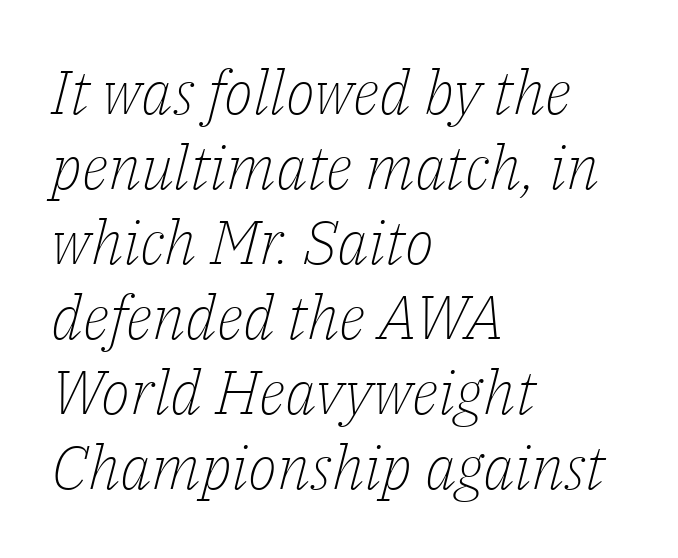
The rendering uses natural spacing where letterforms have individual widths. Yep, those are serifs on the letters. Caption: multi-line text, flush left, ragged right. Weight class: somewhere from thin through regular. The rendering applies a slant to the glyphs.
